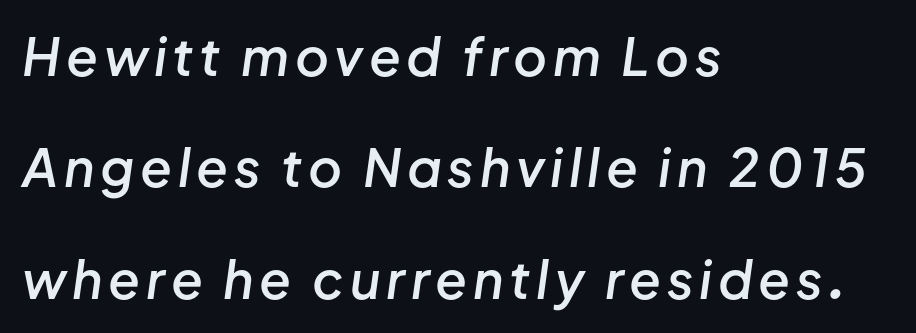
Does the weight exceed regular? Yes, but only to semibold. What's the leading like? Stretched, with rows far apart. In CSS terms this would be text-align: left. Lines of text with bare space underneath.
